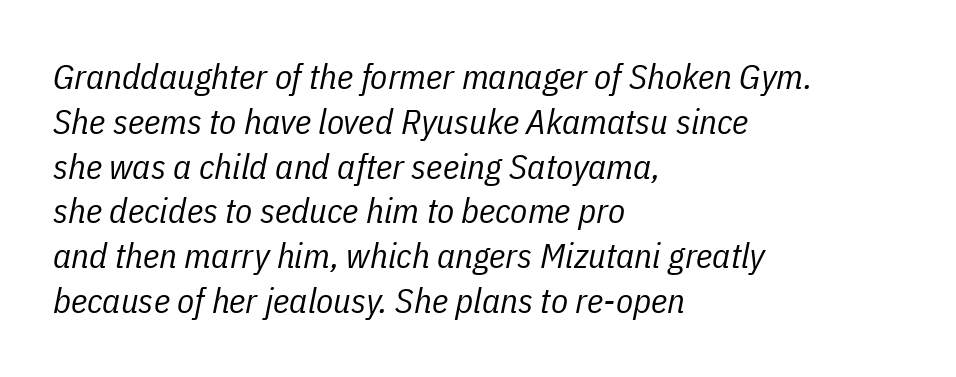
{"italic": "yes", "lean": "right", "slant_degrees": 11, "bold": "no", "weight": "regular", "width": "condensed", "stroke_contrast": "low", "x_height": "medium", "monospaced": "no", "underline": "no", "align": "left", "line_spacing": "normal", "line_spacing_ratio": 1.28, "letter_spacing": "normal", "letter_spacing_em": 0.0, "glyph_px": 35}
